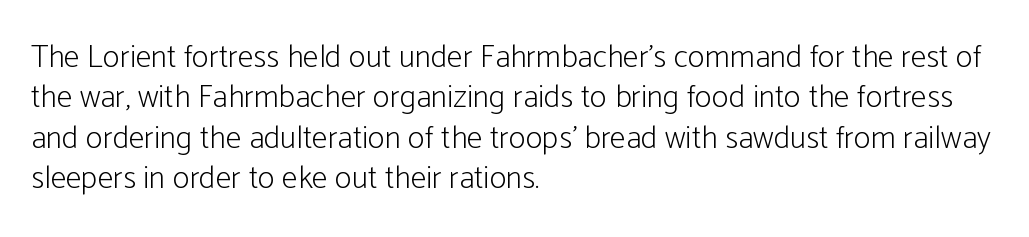
{"serif": "no", "italic": "no", "bold": "no", "weight": "light", "width": "condensed", "stroke_contrast": "low", "x_height": "medium", "monospaced": "no", "underline": "no", "align": "left", "line_spacing": "normal", "line_spacing_ratio": 1.26, "letter_spacing": "normal", "letter_spacing_em": 0.0, "glyph_px": 32}
